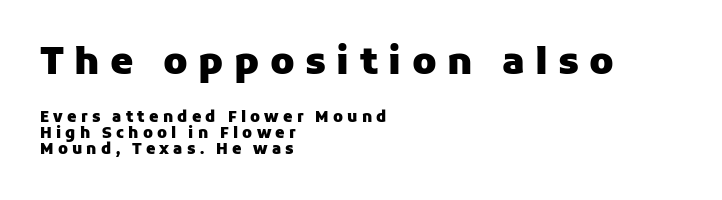
{"serif": "no", "italic": "no", "bold": "yes", "weight": "heavy", "width": "normal", "stroke_contrast": "low", "x_height": "medium", "monospaced": "no", "underline": "no", "align": "left", "line_spacing": "tight", "line_spacing_ratio": 1.05, "letter_spacing": "wide", "letter_spacing_em": 0.28, "larger_block": "first", "size_ratio": 2.47, "glyph_px": 37}
